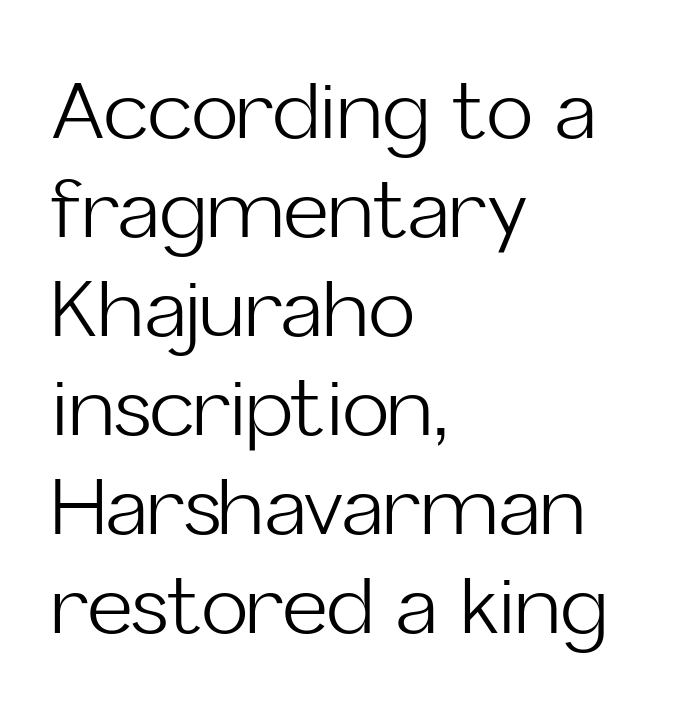
Q: Is the text bold? A: No.
Q: Is the text italic (slanted)? A: No, it is upright.
Q: Is the typeface a serif or a sans-serif typeface? A: Sans-serif.
Q: Is the text underlined? A: No.
Q: How is the paragraph aligned? A: Left-aligned.
Q: Is the spacing between letters normal or unusually wide? A: Normal.
Q: Is the spacing between lines tight, normal or loose? A: Normal.
Q: Width (condensed, normal, or wide)? A: Normal.
Q: Stroke contrast? A: Low.
Q: x-height? A: Medium.
Q: Monospaced? A: No.
